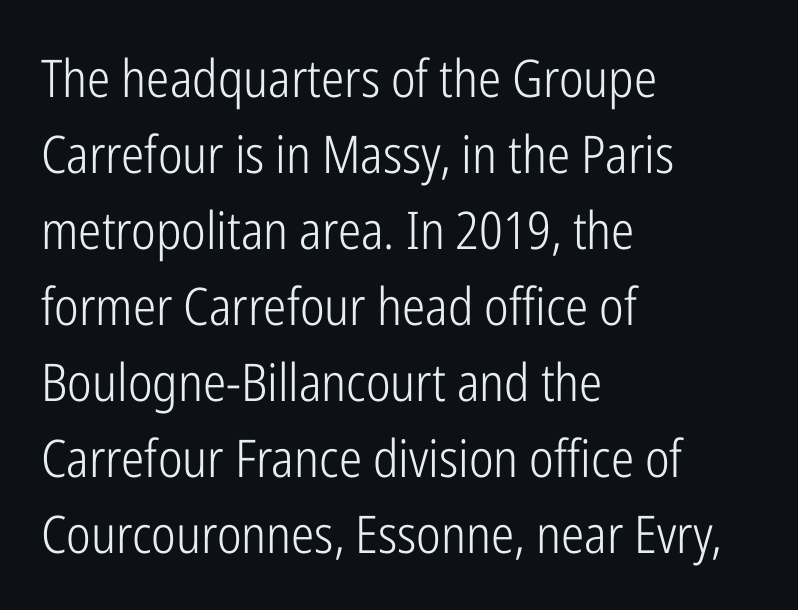
The image shows 52 px light, condensed sans-serif type, upright; set left-aligned, normal line spacing (1.46x), normal letter spacing, not underlined; low stroke contrast and a medium x-height.
